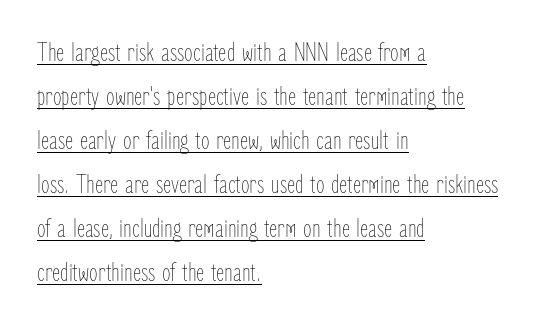
The image shows 28 px thin, condensed type, upright; set left-aligned, normal line spacing (1.57x), normal letter spacing, underlined; low stroke contrast and a medium x-height.
